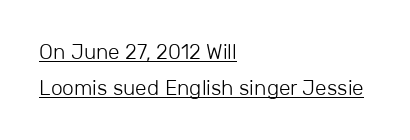
The image shows 21 px text type, upright; set left-aligned, line spacing 1.71x, normal letter spacing, underlined.
